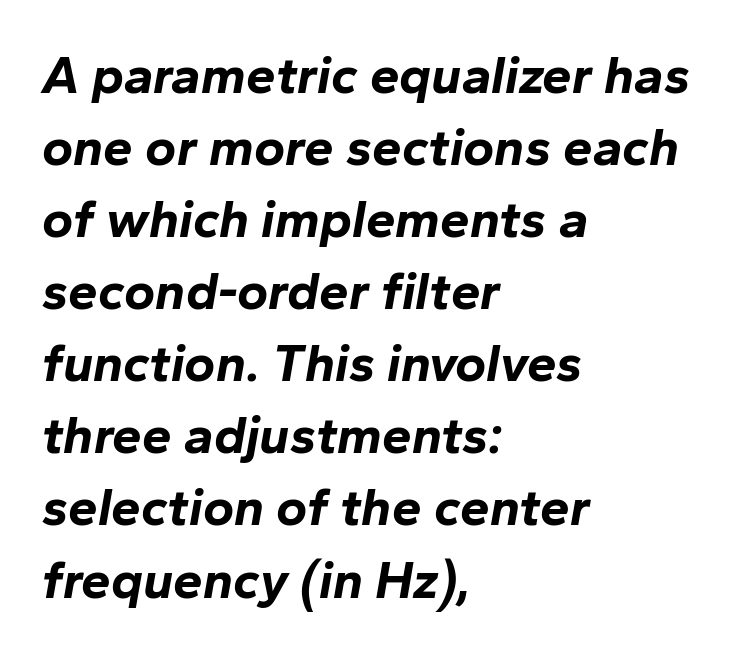
The image shows 53 px bold type, italic (leaning right); set left-aligned, normal line spacing (1.36x), normal letter spacing, not underlined; low stroke contrast and a medium x-height.
